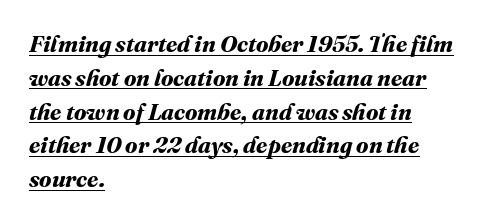
Q: Is the text bold? A: Yes.
Q: Is the text underlined? A: Yes.
Q: How is the paragraph aligned? A: Left-aligned.
Q: Is the spacing between letters normal or unusually wide? A: Normal.
Q: Is the spacing between lines tight, normal or loose? A: Normal.
